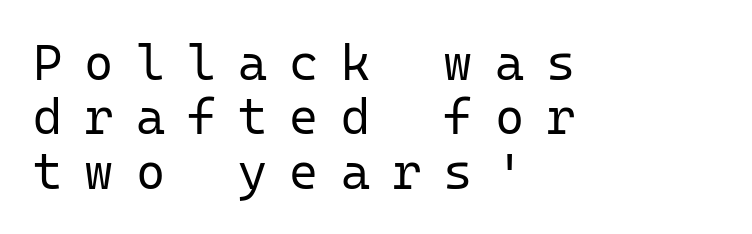
Plain, unruled lines of type. The letters march in equal steps, a hallmark of fixed-pitch type. The vertical gap from one line to the next is small. The letters stand straight up with perfectly vertical stems. Weight: not bold — regular or lighter. Type style note: lacks serifs.
